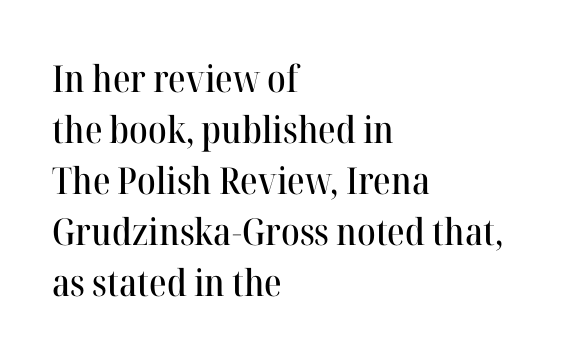
The image shows 37 px serif type, upright; set left-aligned, normal line spacing (1.38x), normal letter spacing, not underlined; high stroke contrast and a medium x-height.
